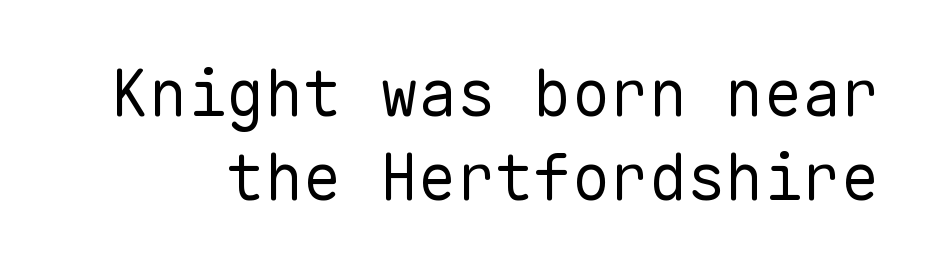
{"serif": "no", "italic": "no", "bold": "no", "weight": "regular", "width": "normal", "stroke_contrast": "low", "x_height": "medium", "monospaced": "yes", "underline": "no", "line_spacing": "normal", "line_spacing_ratio": 1.31, "letter_spacing": "normal", "letter_spacing_em": 0.0, "glyph_px": 64}
